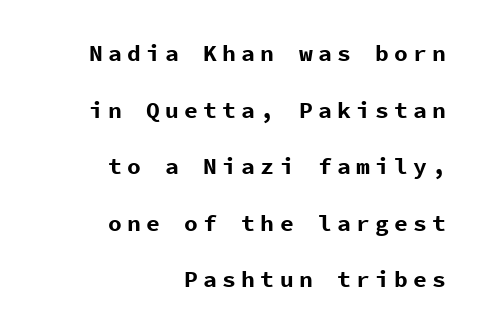
Q: Is the text bold? A: Yes.
Q: Is the text italic (slanted)? A: No, it is upright.
Q: Is the text underlined? A: No.
Q: How is the paragraph aligned? A: Right-aligned.
Q: Is the spacing between letters normal or unusually wide? A: Unusually wide.
Q: Is the spacing between lines tight, normal or loose? A: Loose.
